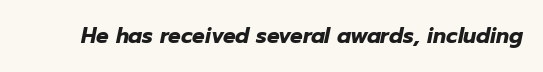
{"italic": "yes", "lean": "right", "slant_degrees": 12, "bold": "yes", "underline": "no", "letter_spacing": "normal", "letter_spacing_em": 0.0, "glyph_px": 21}
